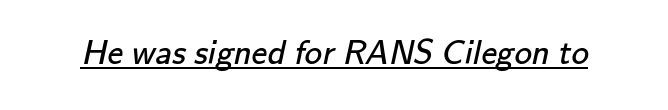
The image shows 35 px regular-weight sans-serif type; set normal letter spacing, underlined; low stroke contrast and a small x-height.
